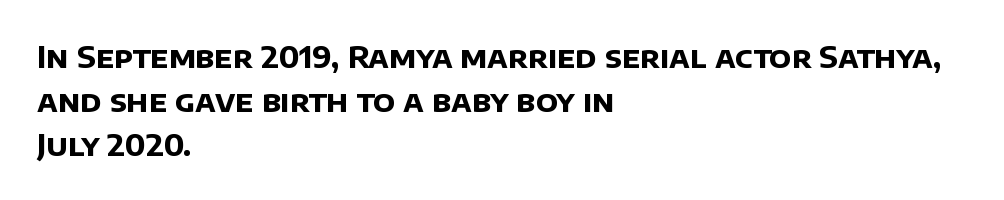
Q: Is the text bold? A: Yes.
Q: Is the typeface a serif or a sans-serif typeface? A: Sans-serif.
Q: Is the text underlined? A: No.
Q: How is the paragraph aligned? A: Left-aligned.
Q: Is the spacing between letters normal or unusually wide? A: Normal.
Q: Is the spacing between lines tight, normal or loose? A: Normal.
Q: Width (condensed, normal, or wide)? A: Normal.
Q: Stroke contrast? A: Low.
Q: x-height? A: Large.
Q: Monospaced? A: No.
